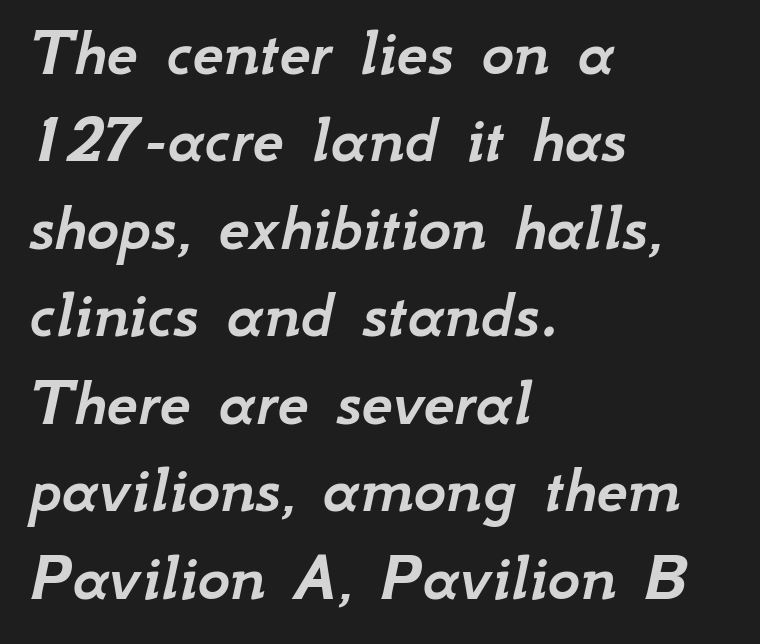
Q: Is the text italic (slanted)? A: Yes, it leans right by about 12 degrees.
Q: Is the text underlined? A: No.
Q: How is the paragraph aligned? A: Left-aligned.
Q: Is the spacing between letters normal or unusually wide? A: Normal.
Q: Is the spacing between lines tight, normal or loose? A: Normal.
Q: Width (condensed, normal, or wide)? A: Normal.
Q: Stroke contrast? A: Low.
Q: x-height? A: Small.
Q: Monospaced? A: No.
